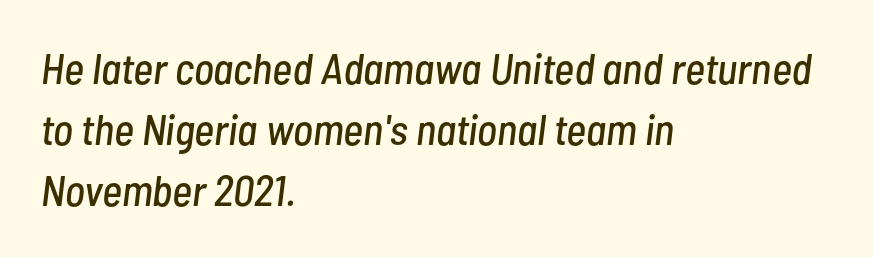
Designer's note — italics engaged. You could not count columns in this text — the font is proportionally spaced. Clear beneath every line of the passage. These lines are set flush left with a ragged right edge.
